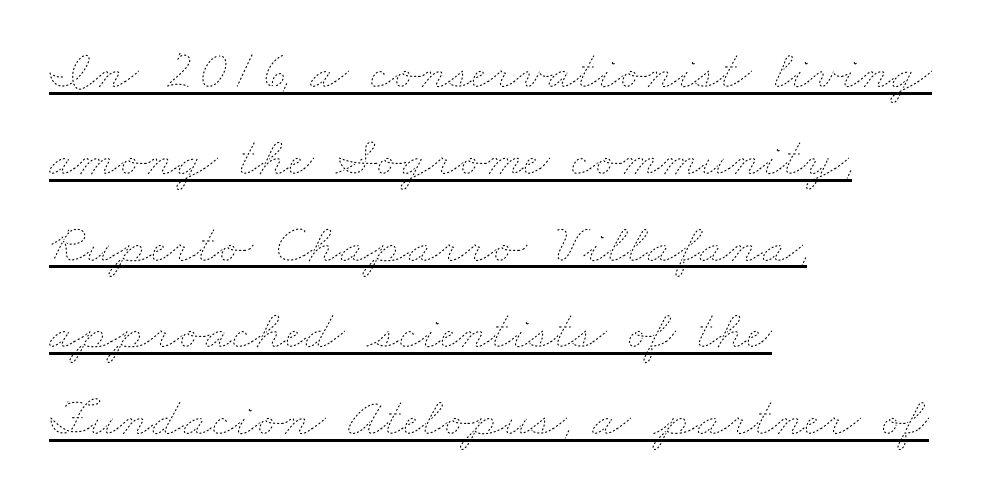
You could call the tracking neutral — neither tight nor loose. The rendering uses natural spacing where letterforms have individual widths. Weight: regular or lighter. Each line starts at the same left margin while the right side varies. Leading: standard. The words here are underlined.
